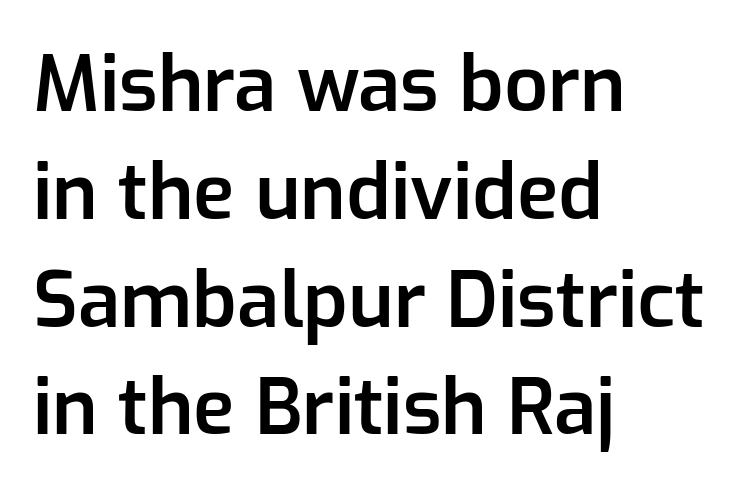
The image shows 77 px semibold sans-serif type, upright; set left-aligned, normal line spacing (1.4x), normal letter spacing, not underlined; low stroke contrast and a medium x-height.
